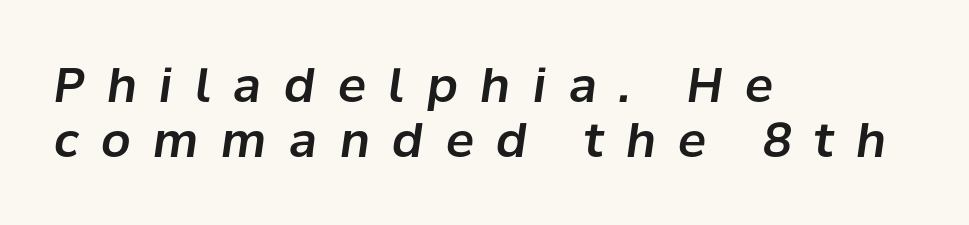
Q: Is the text italic (slanted)? A: Yes, it leans right by about 8 degrees.
Q: Is the text underlined? A: No.
Q: How is the paragraph aligned? A: Left-aligned.
Q: Is the spacing between letters normal or unusually wide? A: Unusually wide.
Q: Width (condensed, normal, or wide)? A: Normal.
Q: Stroke contrast? A: Low.
Q: x-height? A: Medium.
Q: Monospaced? A: No.
